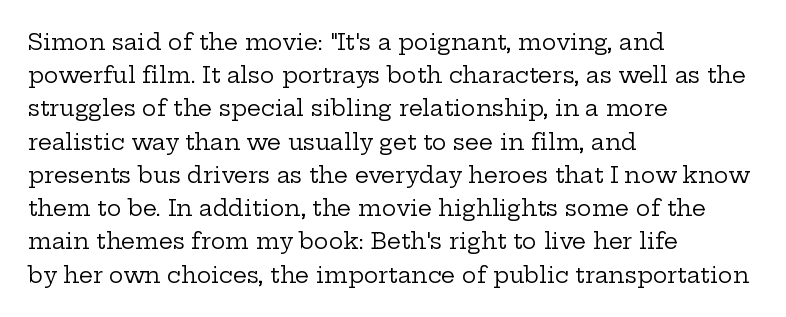
Tall strokes in this sample are plumb rather than angled. Weight: regular or lighter. Tracking value appears to be zero — textbook default spacing. The passage shown stacks its lines at a standard gap. The lines in this sample share a left origin and differ only in where they stop. Anything drawn beneath the words? Only blank space.
